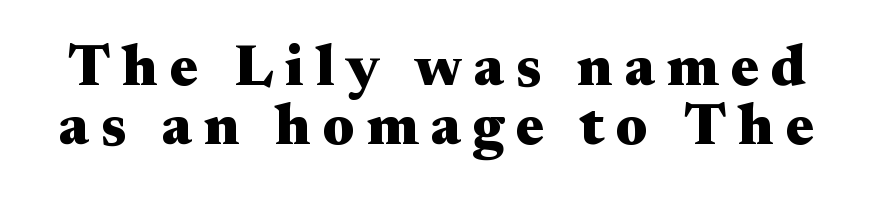
{"serif": "yes", "italic": "no", "bold": "yes", "weight": "heavy", "width": "wide", "stroke_contrast": "medium", "x_height": "small", "monospaced": "no", "underline": "no", "line_spacing": "tight", "line_spacing_ratio": 1.0, "letter_spacing": "wide", "letter_spacing_em": 0.2, "glyph_px": 59}
